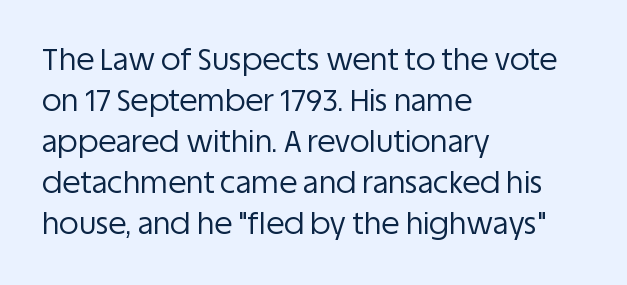
The letters advance in unequal steps, a hallmark of proportional type. A bare baseline throughout the passage. Rows of type keep a routine distance in the vertical direction. The typeface has the unassuming heft of standard copy or less. This sample uses plain, unmodified letter spacing. The characters display no serif detailing; their extremities are plain.
